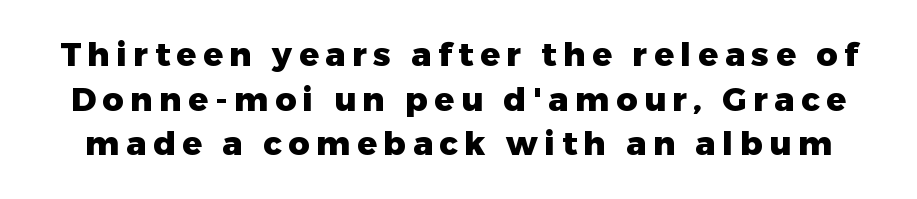
{"serif": "no", "italic": "no", "bold": "yes", "weight": "heavy", "width": "normal", "stroke_contrast": "low", "x_height": "medium", "monospaced": "no", "underline": "no", "line_spacing": "normal", "line_spacing_ratio": 1.35, "letter_spacing": "wide", "letter_spacing_em": 0.2, "glyph_px": 33}
